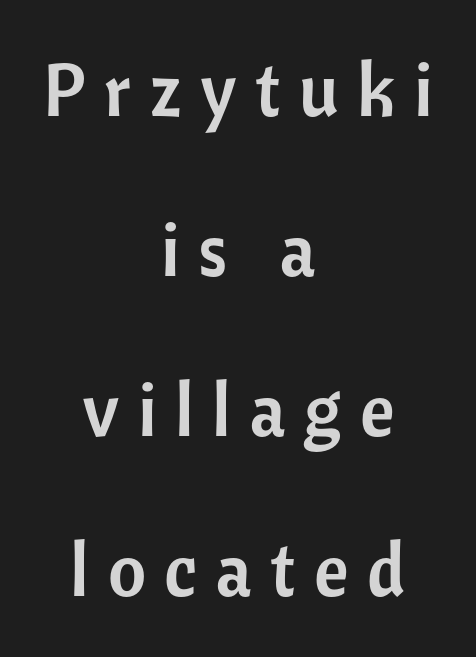
Underline: absent. Quick note: not italic, upright. The typeface chosen for these lines omits serifs. Here the designer chose a conventional face with non-uniform glyph widths.
